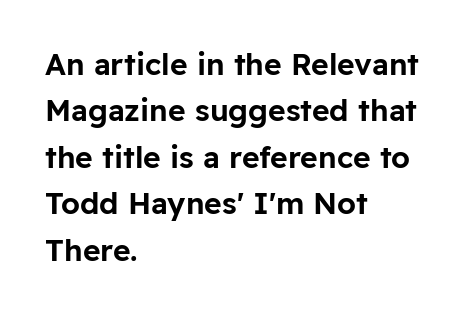
{"serif": "no", "italic": "no", "width": "normal", "stroke_contrast": "low", "x_height": "medium", "monospaced": "no", "underline": "no", "align": "left", "line_spacing": "normal", "line_spacing_ratio": 1.55, "letter_spacing": "normal", "letter_spacing_em": 0.0, "glyph_px": 30}
